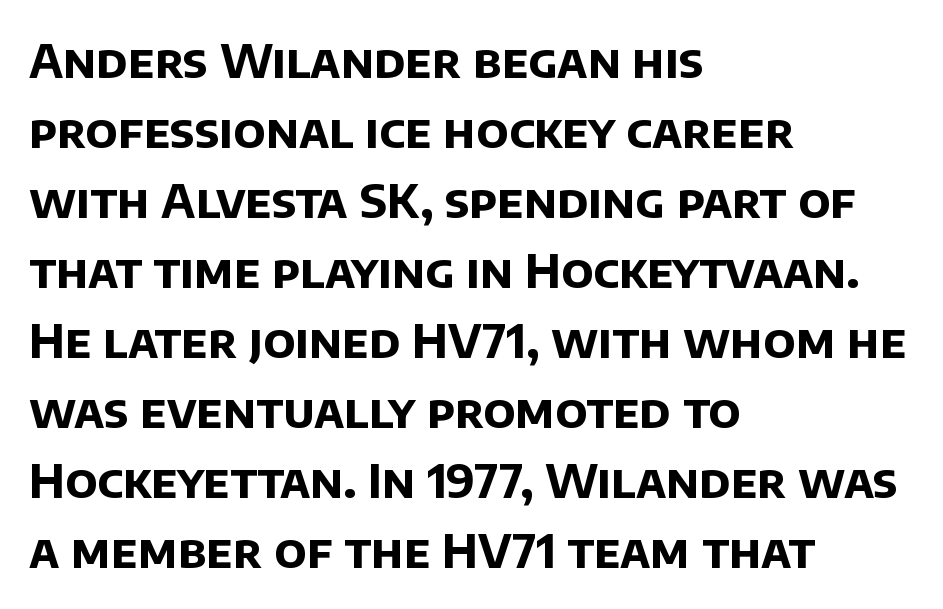
The image shows 47 px bold sans-serif type; set left-aligned, normal line spacing (1.49x), normal letter spacing, not underlined; low stroke contrast and a large x-height.
